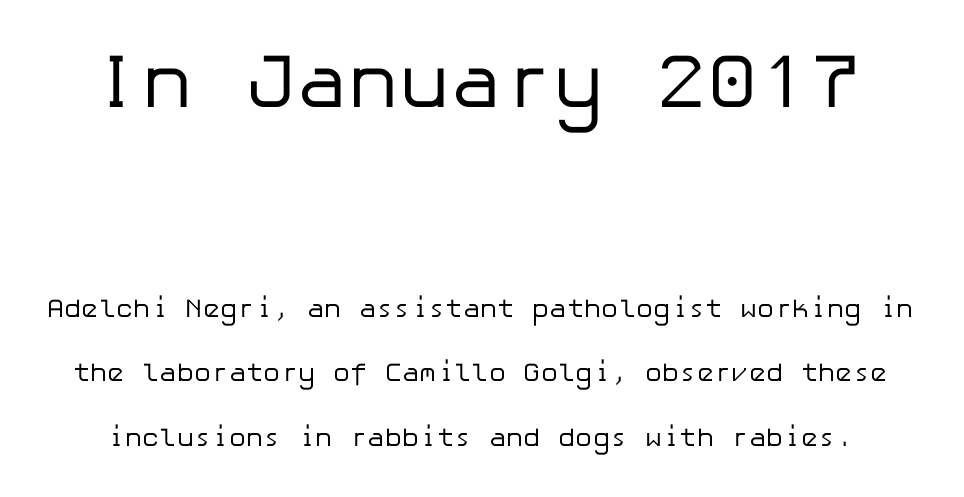
Serifs: no, the terminals of the letterforms are clean. Loosely led — the rows are spread out. The horizontal fit of the characters is conventional and even. Letters have the restrained weight of plain body copy at most. The lettering holds an erect, upright posture throughout. Decoration check: the copy has no underline.
